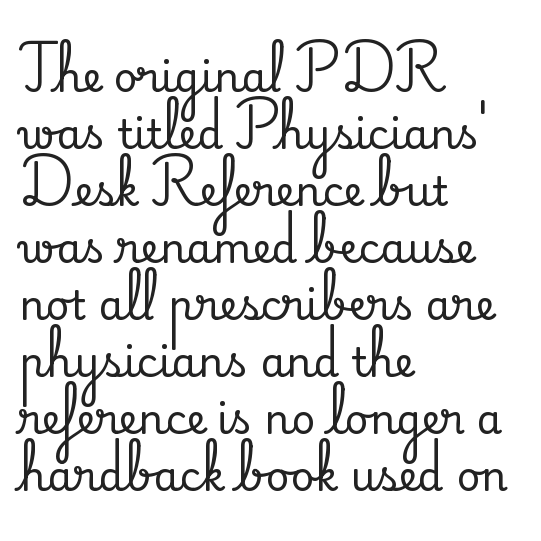
The face used here is rendered with its standard letterfit. The leading is moderate, giving the passage an even texture. These lines are composed in type with serifs. Each line starts at the same left margin while the right side varies.
